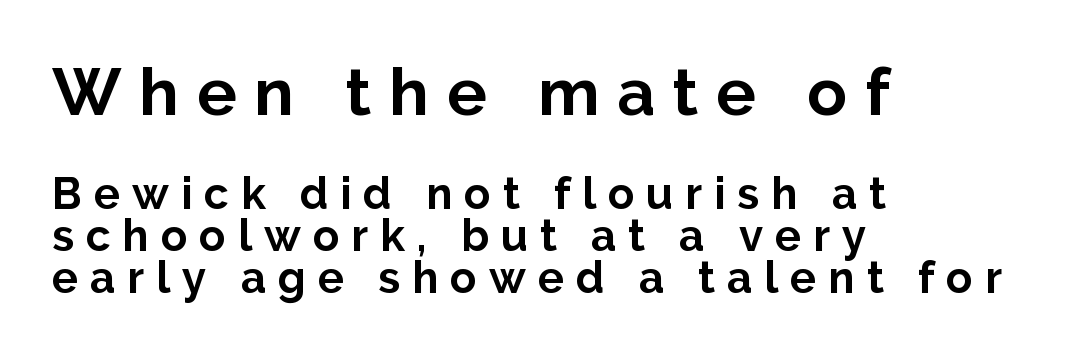
Q: Is the text bold? A: Yes.
Q: Is the text italic (slanted)? A: No, it is upright.
Q: Is the typeface a serif or a sans-serif typeface? A: Sans-serif.
Q: Is the text underlined? A: No.
Q: How is the paragraph aligned? A: Left-aligned.
Q: Is the spacing between letters normal or unusually wide? A: Unusually wide.
Q: Is the spacing between lines tight, normal or loose? A: Tight.
Q: Which block of text is set in a larger size, the first (top) or the second (bottom)? A: The first (top) one.
Q: Width (condensed, normal, or wide)? A: Normal.
Q: Stroke contrast? A: Low.
Q: x-height? A: Medium.
Q: Monospaced? A: No.
